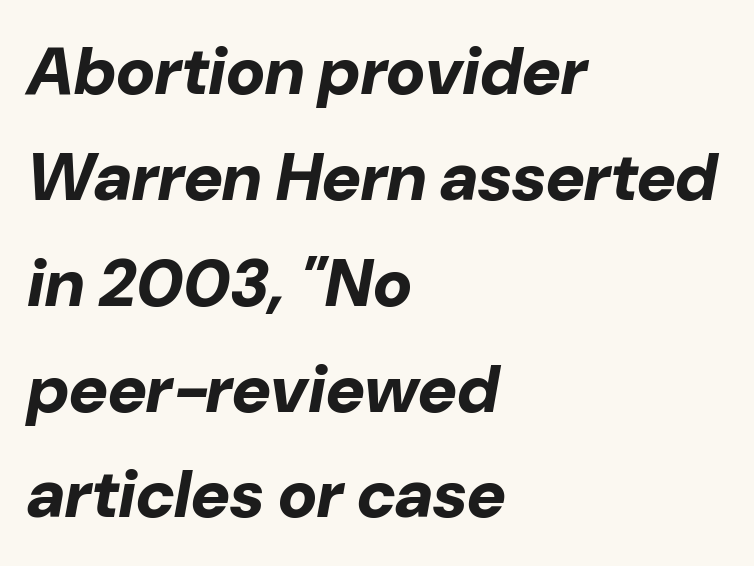
{"italic": "yes", "lean": "right", "slant_degrees": 10, "bold": "yes", "weight": "bold", "width": "normal", "stroke_contrast": "low", "x_height": "medium", "monospaced": "no", "underline": "no", "align": "left", "line_spacing": "normal", "line_spacing_ratio": 1.58, "letter_spacing": "normal", "letter_spacing_em": 0.0, "glyph_px": 67}
